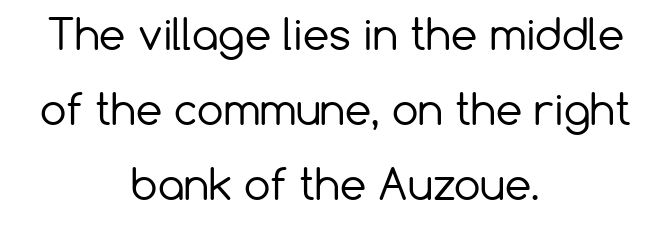
Varying glyph widths throughout — classic text-font behaviour. Where is the straight margin? There isn't one; the lines are centered. Descender tails drop into unmarked territory. Notice how the stems are strictly vertical — no italics here.
